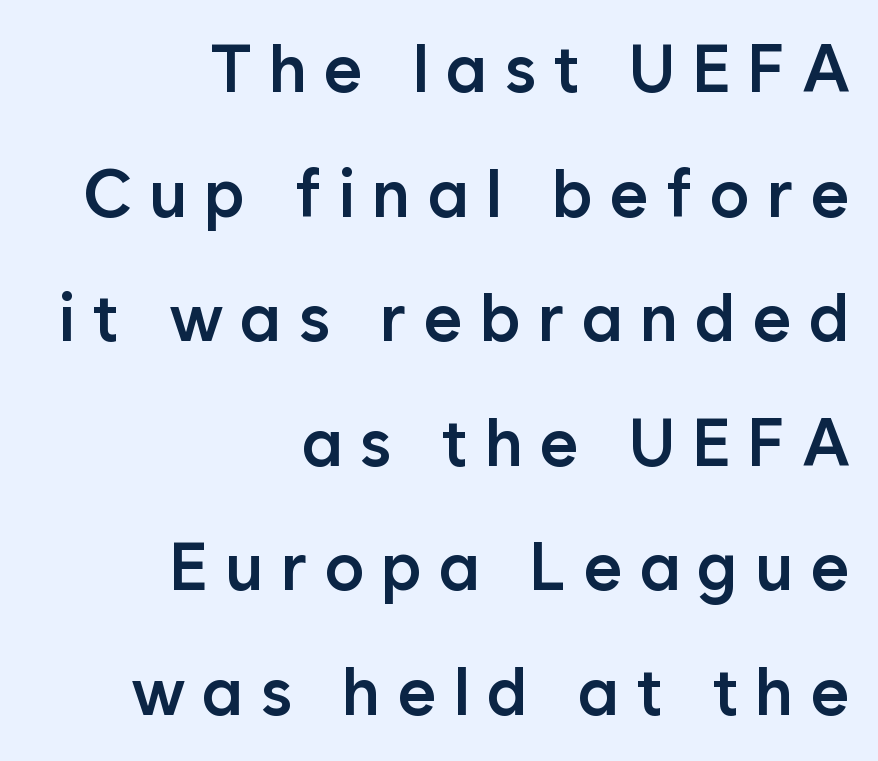
Q: Is the text bold? A: Semi-bold.
Q: Is the text italic (slanted)? A: No, it is upright.
Q: Is the typeface a serif or a sans-serif typeface? A: Sans-serif.
Q: Is the text underlined? A: No.
Q: How is the paragraph aligned? A: Right-aligned.
Q: Is the spacing between letters normal or unusually wide? A: Unusually wide.
Q: Width (condensed, normal, or wide)? A: Normal.
Q: Stroke contrast? A: Low.
Q: x-height? A: Medium.
Q: Monospaced? A: No.
